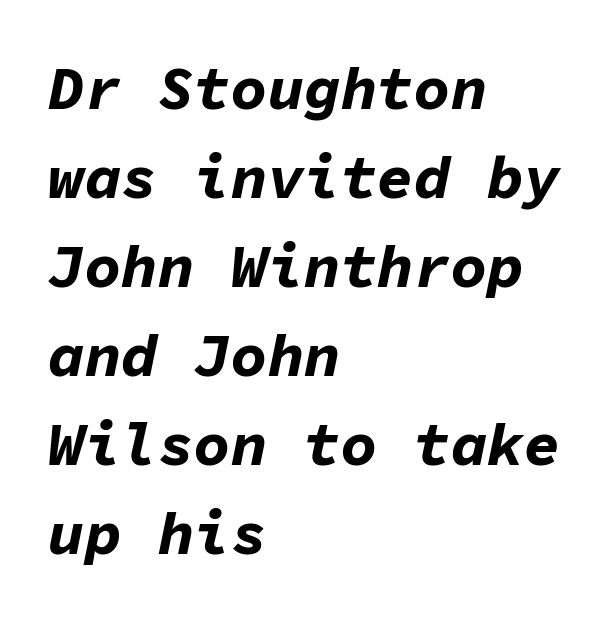
Q: Is the text bold? A: Yes.
Q: Is the text italic (slanted)? A: Yes, it leans right by about 11 degrees.
Q: Is the text underlined? A: No.
Q: How is the paragraph aligned? A: Left-aligned.
Q: Is the spacing between letters normal or unusually wide? A: Normal.
Q: Is the spacing between lines tight, normal or loose? A: Normal.
Q: Width (condensed, normal, or wide)? A: Normal.
Q: Stroke contrast? A: Low.
Q: x-height? A: Medium.
Q: Monospaced? A: Yes.
